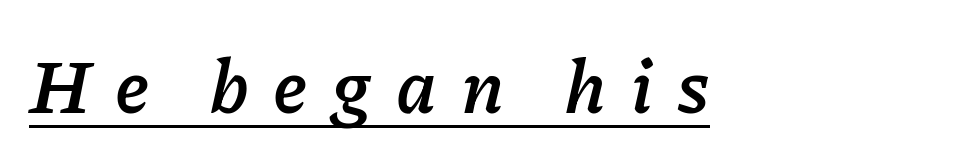
Q: Is the text bold? A: Yes.
Q: Is the text italic (slanted)? A: Yes, it leans right by about 11 degrees.
Q: Is the text underlined? A: Yes.
Q: Is the spacing between letters normal or unusually wide? A: Unusually wide.
Q: Width (condensed, normal, or wide)? A: Normal.
Q: Stroke contrast? A: Low.
Q: x-height? A: Medium.
Q: Monospaced? A: No.
